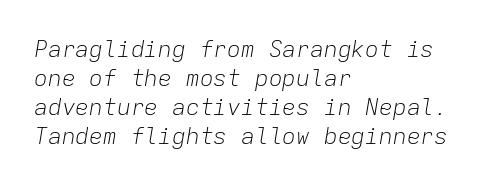
The image shows 23 px text type, italic (leaning right); set left-aligned, normal line spacing (1.26x), normal letter spacing, not underlined.
